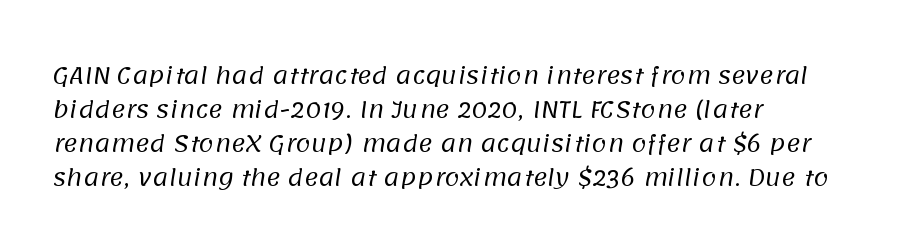
The passage shown is not underscored anywhere. Caption: face not bold, strokes unweighted. Tracking value appears to be zero — textbook default spacing. Leading: standard. The rag falls on the right side of this text block.
